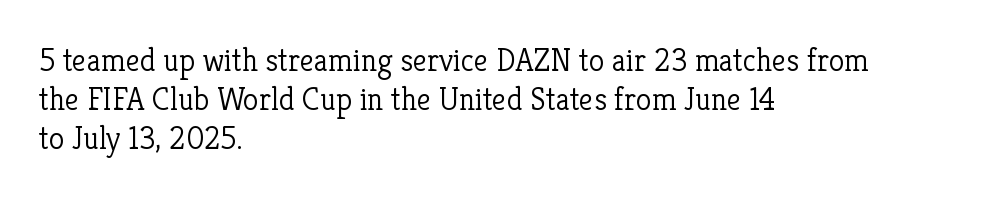
{"serif": "yes", "italic": "no", "bold": "no", "weight": "light", "width": "normal", "stroke_contrast": "low", "x_height": "medium", "monospaced": "no", "underline": "no", "align": "left", "line_spacing_ratio": 1.22, "letter_spacing": "normal", "letter_spacing_em": 0.0, "glyph_px": 32}
